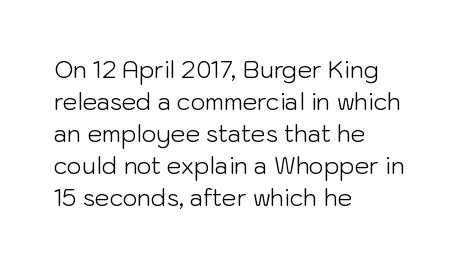
{"italic": "no", "bold": "no", "underline": "no", "align": "left", "line_spacing": "normal", "line_spacing_ratio": 1.39, "letter_spacing": "normal", "letter_spacing_em": 0.0, "glyph_px": 23}
